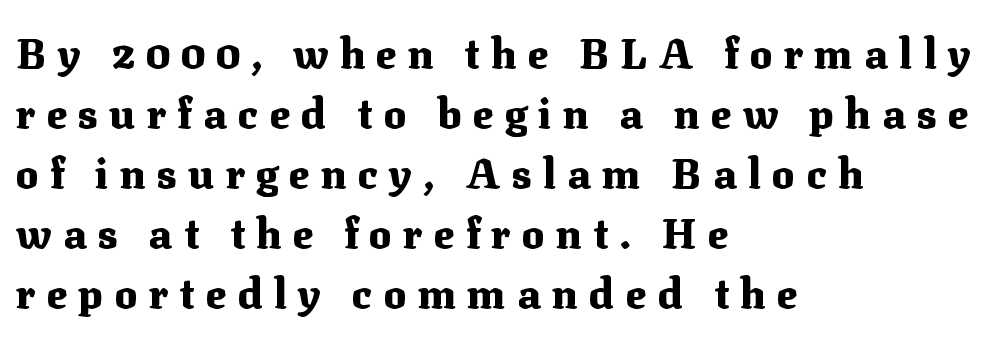
{"serif": "yes", "italic": "no", "bold": "yes", "weight": "heavy", "width": "normal", "stroke_contrast": "medium", "x_height": "medium", "monospaced": "no", "underline": "no", "align": "left", "line_spacing": "normal", "line_spacing_ratio": 1.43, "letter_spacing": "wide", "letter_spacing_em": 0.27, "glyph_px": 42}
